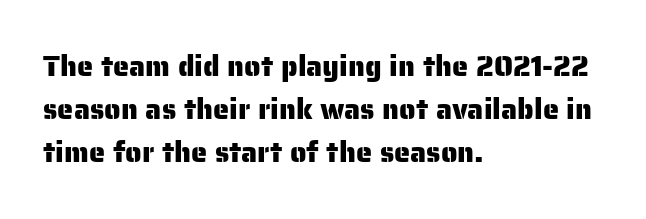
Q: Is the text italic (slanted)? A: No, it is upright.
Q: Is the typeface a serif or a sans-serif typeface? A: Sans-serif.
Q: Is the text underlined? A: No.
Q: How is the paragraph aligned? A: Left-aligned.
Q: Is the spacing between letters normal or unusually wide? A: Normal.
Q: Is the spacing between lines tight, normal or loose? A: Normal.
Q: Width (condensed, normal, or wide)? A: Normal.
Q: Stroke contrast? A: Low.
Q: x-height? A: Medium.
Q: Monospaced? A: No.
